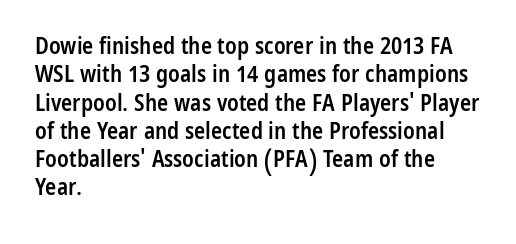
Is the letter spacing exaggerated? No — it looks like the ordinary default. Do the letters lean? They stand straight. Is the type bold? Partly — it's a semibold, heavier than regular but not fully bold. Lines of text with bare space underneath. The text block is weighted toward the left margin, trailing off unevenly rightward.
